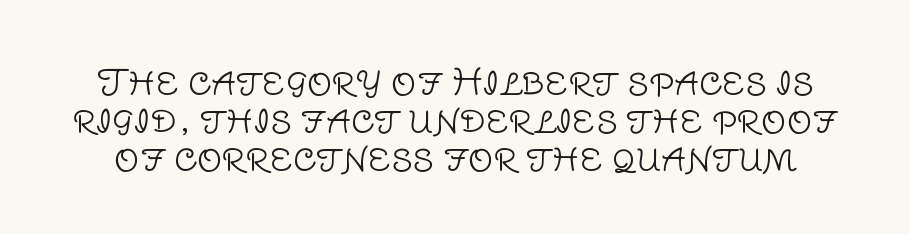
{"serif": "no", "bold": "no", "weight": "light", "width": "normal", "stroke_contrast": "low", "x_height": "large", "monospaced": "no", "underline": "no", "line_spacing": "tight", "line_spacing_ratio": 1.08, "letter_spacing": "normal", "letter_spacing_em": 0.0, "glyph_px": 35}
